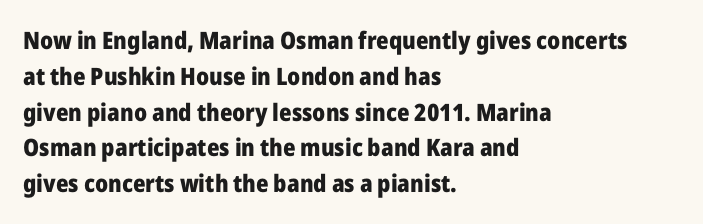
Italic: no, the glyphs are upright roman. Reading down the column, the eye jumps a familiar distance to each next line. Each row of text sits above clean, open space. Chunky letters — that's bold for sure.
